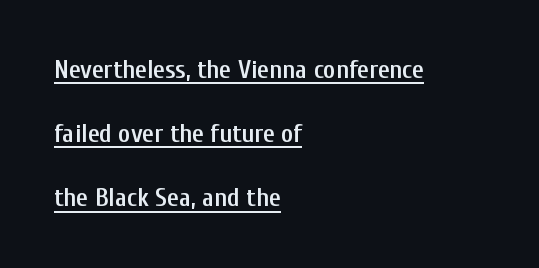
Q: Is the text bold? A: Semi-bold.
Q: Is the text italic (slanted)? A: No, it is upright.
Q: Is the text underlined? A: Yes.
Q: How is the paragraph aligned? A: Left-aligned.
Q: Is the spacing between letters normal or unusually wide? A: Normal.
Q: Is the spacing between lines tight, normal or loose? A: Loose.
